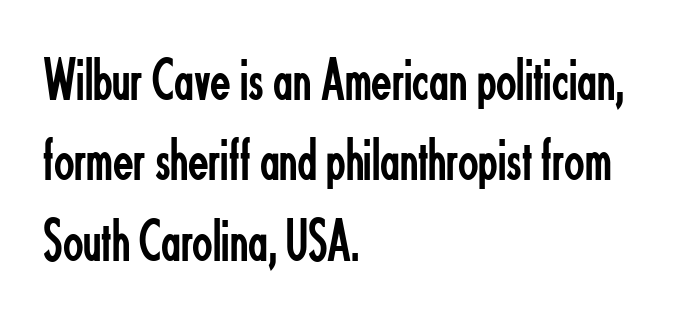
{"serif": "no", "italic": "no", "bold": "no", "weight": "regular", "width": "condensed", "stroke_contrast": "low", "x_height": "small", "monospaced": "no", "underline": "no", "align": "left", "line_spacing": "normal", "line_spacing_ratio": 1.34, "letter_spacing": "normal", "letter_spacing_em": 0.0, "glyph_px": 60}
